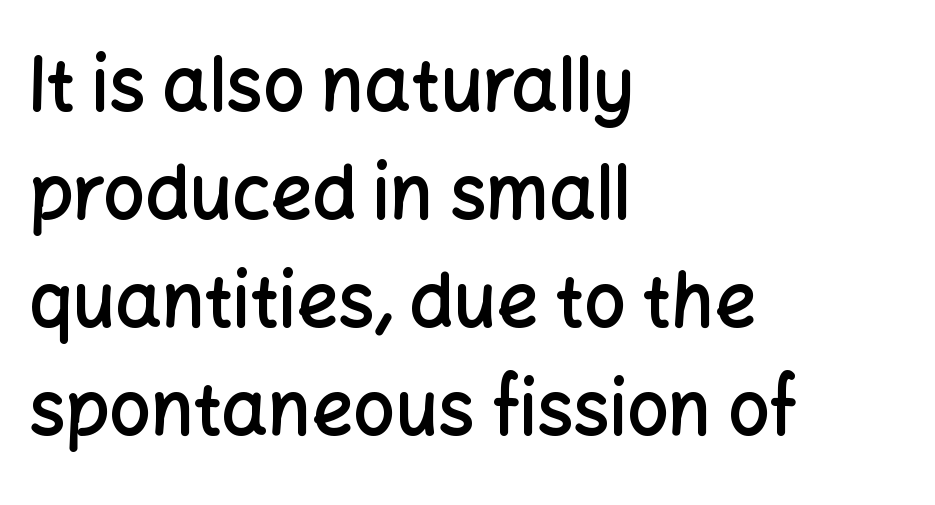
The image shows 73 px semibold sans-serif type, upright; set left-aligned, normal line spacing (1.48x), normal letter spacing, not underlined; low stroke contrast and a medium x-height.
